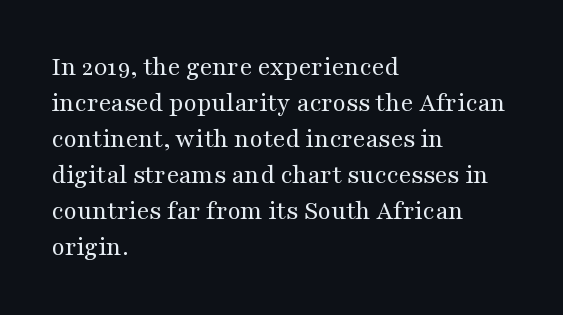
{"italic": "no", "bold": "no", "underline": "no", "align": "left", "line_spacing": "normal", "line_spacing_ratio": 1.33, "letter_spacing": "normal", "letter_spacing_em": 0.0, "glyph_px": 27}
